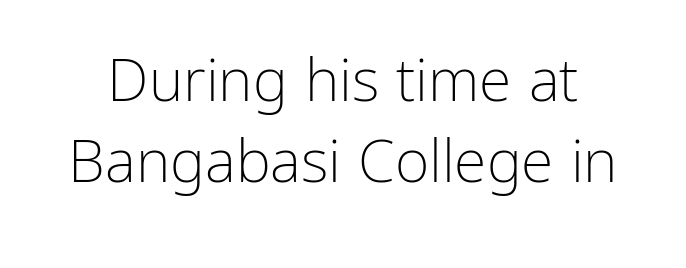
The strip under each line holds only bare page. Upright lettering throughout. This sample uses a sans-serif face. Character widths vary here, with narrow letters taking less room than wide ones.
